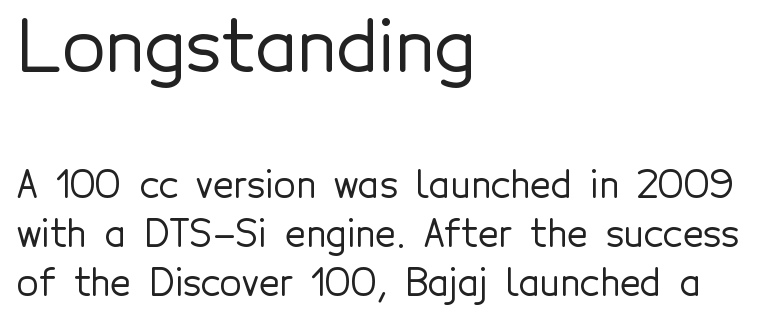
Q: Is the text italic (slanted)? A: No, it is upright.
Q: Is the typeface a serif or a sans-serif typeface? A: Sans-serif.
Q: Is the text underlined? A: No.
Q: How is the paragraph aligned? A: Left-aligned.
Q: Is the spacing between letters normal or unusually wide? A: Normal.
Q: Is the spacing between lines tight, normal or loose? A: Normal.
Q: Which block of text is set in a larger size, the first (top) or the second (bottom)? A: The first (top) one.
Q: Width (condensed, normal, or wide)? A: Normal.
Q: x-height? A: Medium.
Q: Monospaced? A: No.
